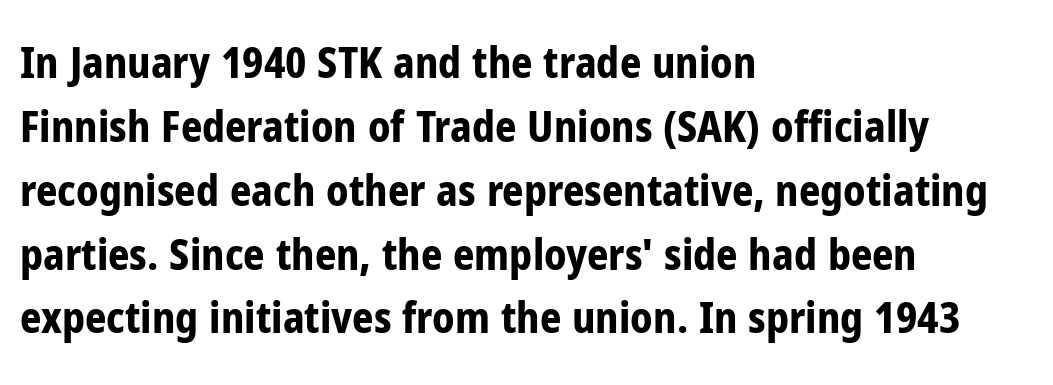
Descenders are the only things crossing below the line. Characters remain perfectly vertical along every line. Line starts are locked; line ends wander. Each letter keeps its own natural width here, so spacing adapts to shape. The letters carry no serifs — their stems end cleanly without finishing strokes.
